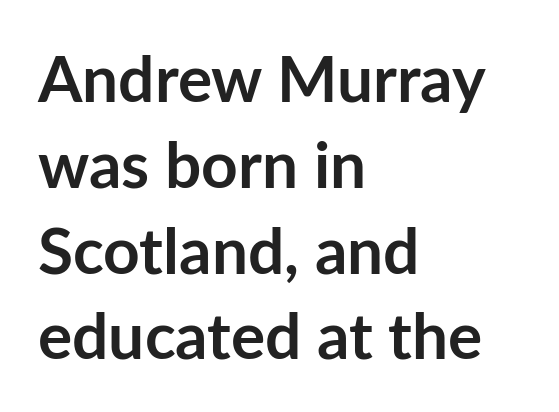
The image shows 64 px semibold sans-serif type, upright; set left-aligned, normal line spacing (1.34x), normal letter spacing, not underlined; low stroke contrast and a medium x-height.
